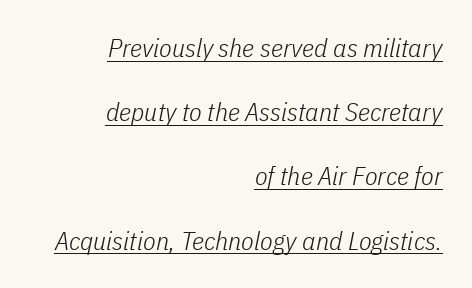
Notice the wide empty band between every row — that's loose leading. The face used here is rendered with its standard letterfit. The typeface has the unassuming heft of standard copy or less. Does the copy run flush right? Yes — the right margin is perfectly even. The typesetter has applied underlining to the passage shown. Designer's note — italics engaged.
